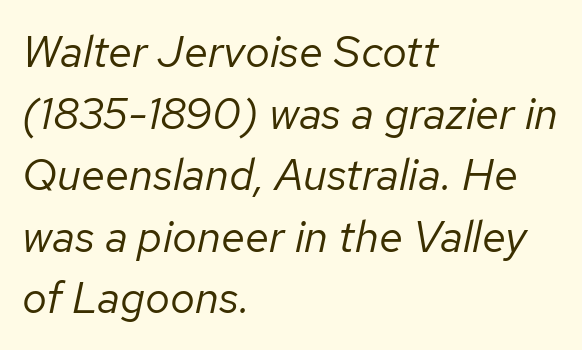
{"italic": "yes", "lean": "right", "slant_degrees": 12, "bold": "no", "weight": "regular", "width": "normal", "stroke_contrast": "low", "x_height": "medium", "monospaced": "no", "underline": "no", "align": "left", "line_spacing": "normal", "line_spacing_ratio": 1.4, "letter_spacing": "normal", "letter_spacing_em": 0.0, "glyph_px": 44}
